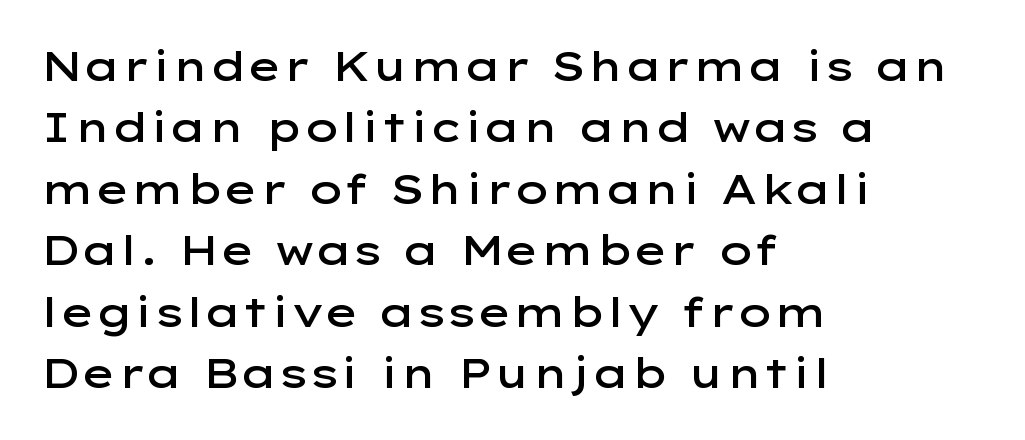
The image shows 41 px semibold, wide sans-serif type, upright; set left-aligned, normal line spacing (1.5x), normal letter spacing, not underlined; low stroke contrast and a medium x-height.
